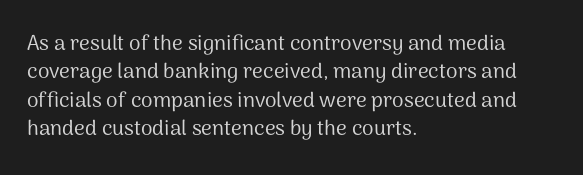
{"italic": "no", "bold": "no", "underline": "no", "align": "left", "line_spacing": "normal", "line_spacing_ratio": 1.35, "letter_spacing": "normal", "letter_spacing_em": 0.0, "glyph_px": 21}
